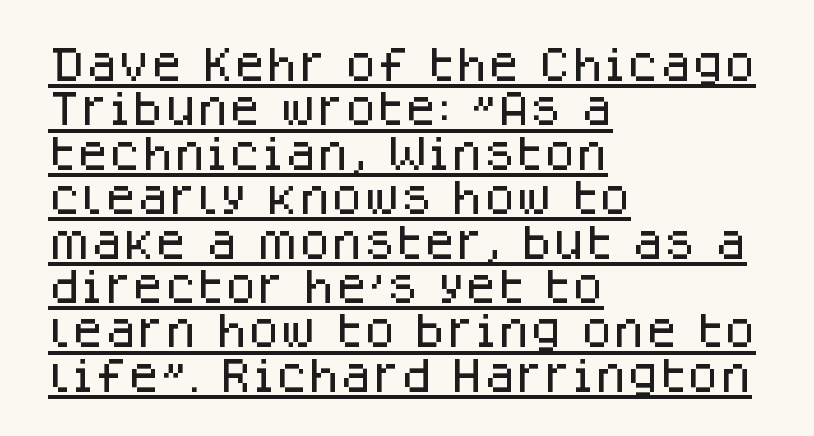
Q: Is the text italic (slanted)? A: No, it is upright.
Q: Is the typeface a serif or a sans-serif typeface? A: Sans-serif.
Q: Is the text underlined? A: Yes.
Q: How is the paragraph aligned? A: Left-aligned.
Q: Is the spacing between letters normal or unusually wide? A: Normal.
Q: Width (condensed, normal, or wide)? A: Normal.
Q: Stroke contrast? A: Low.
Q: x-height? A: Large.
Q: Monospaced? A: No.
